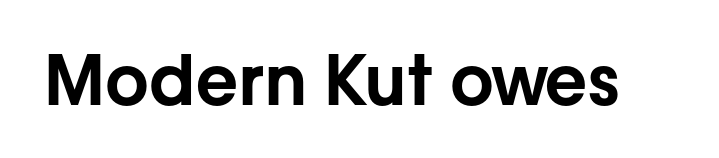
Q: Is the text italic (slanted)? A: No, it is upright.
Q: Is the typeface a serif or a sans-serif typeface? A: Sans-serif.
Q: Is the text underlined? A: No.
Q: Is the spacing between letters normal or unusually wide? A: Normal.
Q: Width (condensed, normal, or wide)? A: Normal.
Q: Stroke contrast? A: Low.
Q: x-height? A: Medium.
Q: Monospaced? A: No.
